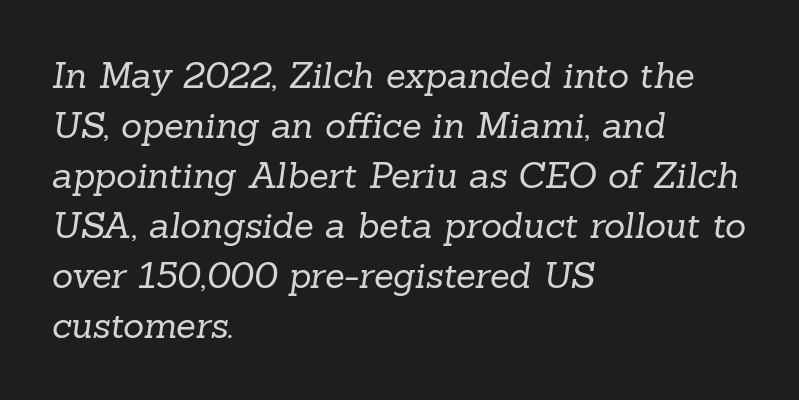
{"serif": "yes", "bold": "no", "weight": "regular", "width": "normal", "stroke_contrast": "low", "x_height": "medium", "monospaced": "no", "underline": "no", "align": "left", "line_spacing": "normal", "line_spacing_ratio": 1.39, "letter_spacing": "normal", "letter_spacing_em": 0.0, "glyph_px": 36}
